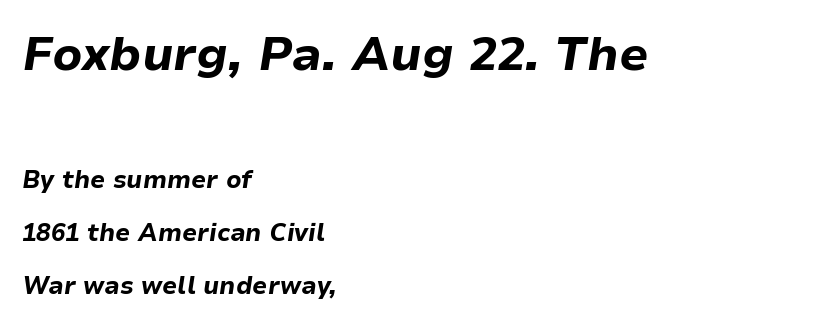
Q: Is the text bold? A: Yes.
Q: Is the text italic (slanted)? A: Yes, it leans right by about 9 degrees.
Q: Is the text underlined? A: No.
Q: How is the paragraph aligned? A: Left-aligned.
Q: Is the spacing between letters normal or unusually wide? A: Normal.
Q: Is the spacing between lines tight, normal or loose? A: Loose.
Q: Which block of text is set in a larger size, the first (top) or the second (bottom)? A: The first (top) one.
Q: Width (condensed, normal, or wide)? A: Normal.
Q: Stroke contrast? A: Low.
Q: x-height? A: Medium.
Q: Monospaced? A: No.
